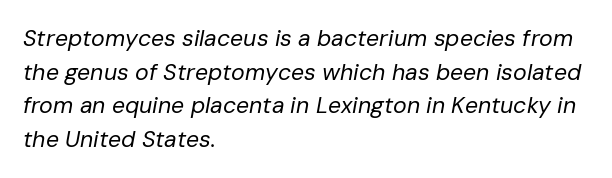
{"italic": "yes", "lean": "right", "slant_degrees": 10, "bold": "no", "underline": "no", "align": "left", "line_spacing": "normal", "line_spacing_ratio": 1.46, "letter_spacing": "normal", "letter_spacing_em": 0.0, "glyph_px": 23}
